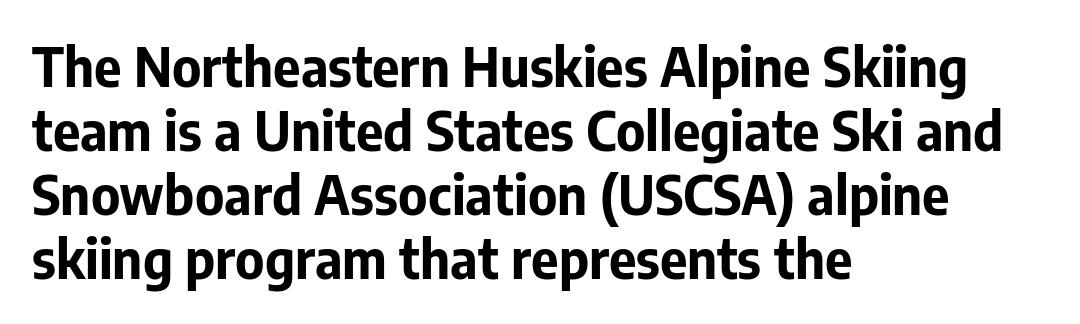
The image shows 53 px bold sans-serif type, upright; set left-aligned, line spacing 1.21x, normal letter spacing, not underlined; low stroke contrast and a medium x-height.
